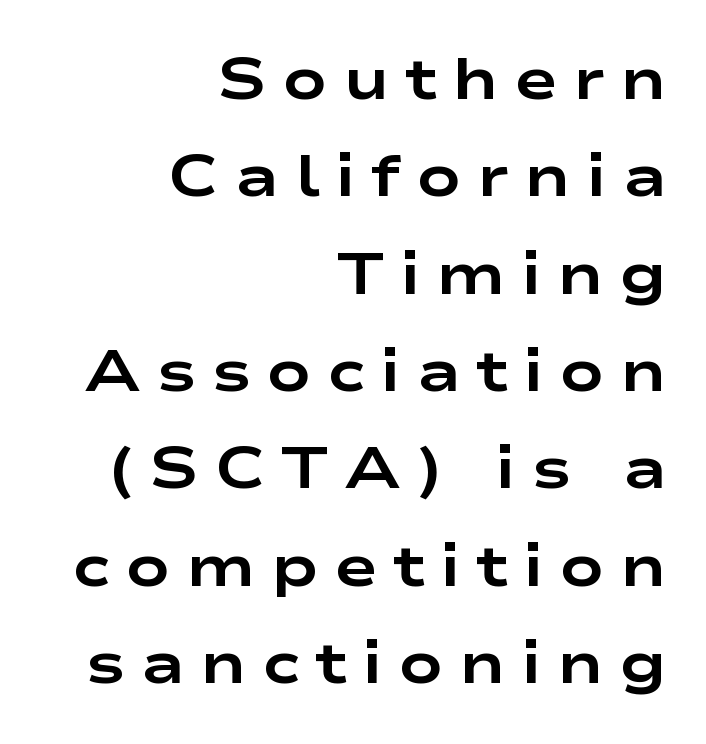
The image shows 59 px bold, wide sans-serif type, upright; set right-aligned, normal line spacing (1.65x), unusually wide letter spacing (+0.26 em), not underlined; low stroke contrast and a medium x-height.
